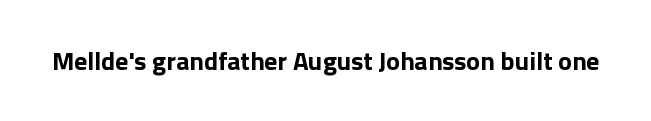
{"italic": "no", "bold": "yes", "underline": "no", "letter_spacing": "normal", "letter_spacing_em": 0.0, "glyph_px": 26}
